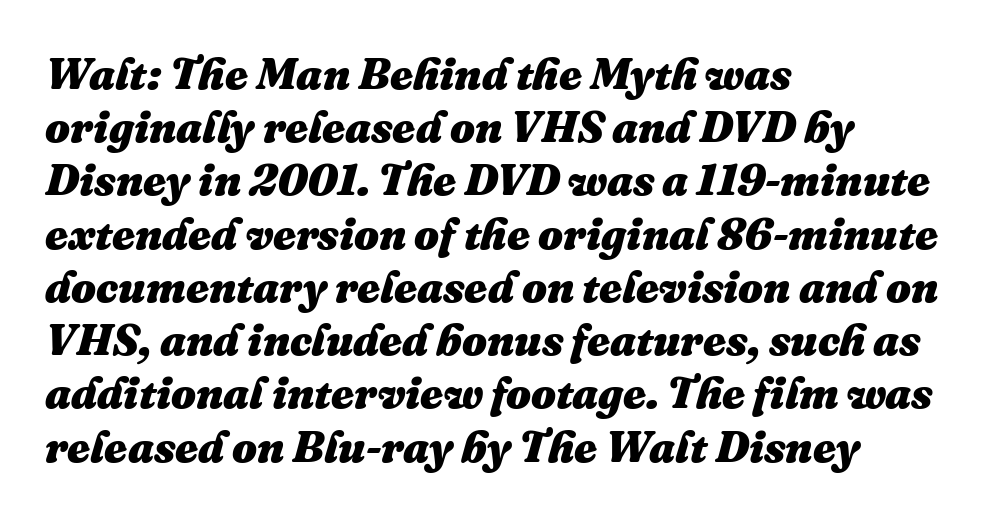
The image shows 44 px heavy type, italic (leaning right); set left-aligned, line spacing 1.21x, normal letter spacing, not underlined; medium stroke contrast and a medium x-height.
